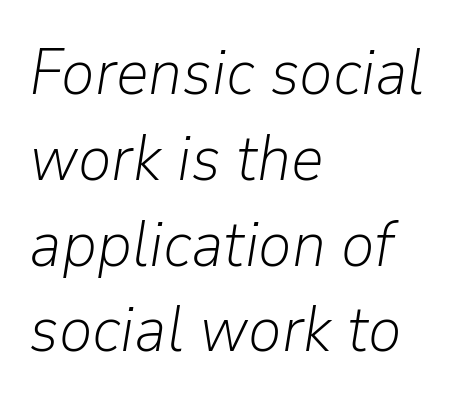
Each row of text sits above clean, open space. The specimen reads as italic at a glance. Looks like regular typesetting: each glyph gets only the width it needs. Heft: none added — not bold. Default kerning and tracking; the words read as compact shapes.
